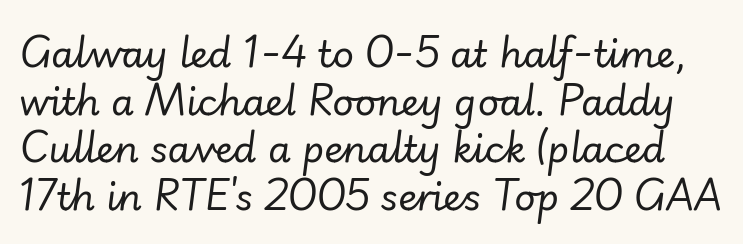
Character widths vary here, with narrow letters taking less room than wide ones. Vertical spacing — default. Nothing heavy about these letters — not bold at all. Looking at the ascenders, they clearly lean. Plain, unruled lines of type. The type is set solid horizontally, with unmodified tracking.
